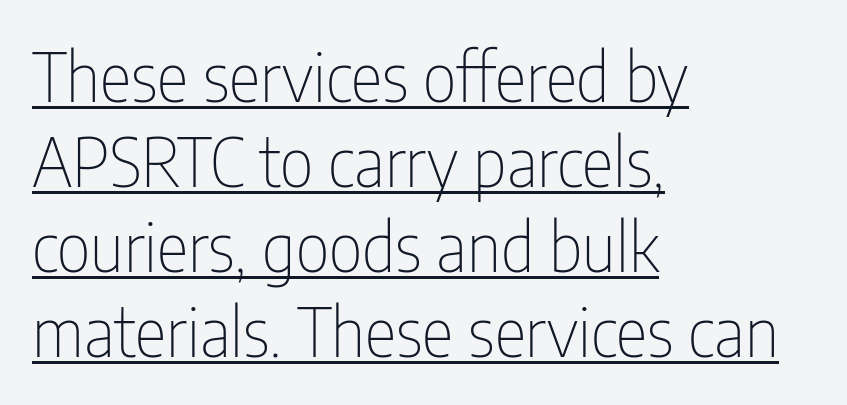
Grotesque or geometric, the face here clearly has no serifs. Does extra space separate the letters? No, they use regular spacing. If you drew a ruler down the left edge, every line would touch it. The face used here is proportionally spaced, like ordinary book or web type. Stems here are at most as thick as an everyday book face. The designer left line spacing at the default.
